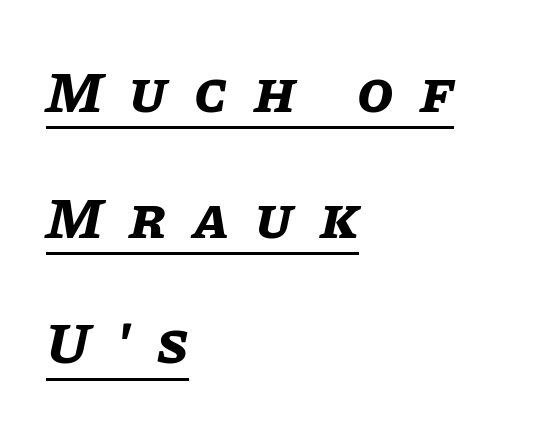
Left-aligned paragraph, ragged on the right. Typesetter's note: full bold, strokes at maximum text heaviness. Think of a printed novel: that variable character pitch is what you see here. Tall strokes in this sample are angled rather than plumb. Honestly, the letter spacing is so wide it's the main thing you notice.
